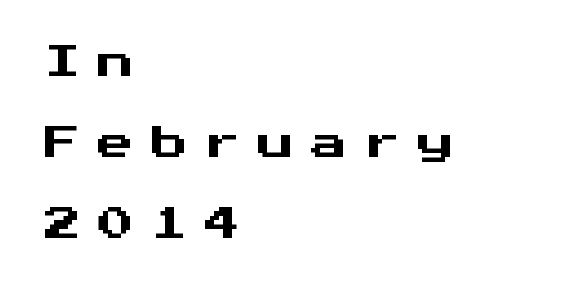
{"serif": "no", "italic": "no", "width": "normal", "stroke_contrast": "medium", "x_height": "medium", "monospaced": "yes", "underline": "no", "align": "left", "line_spacing": "loose", "line_spacing_ratio": 2.25, "letter_spacing": "wide", "letter_spacing_em": 0.48, "glyph_px": 36}
